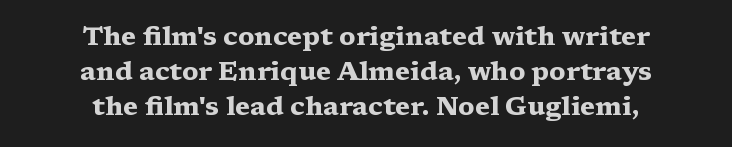
These lines carry a lot of weight — the face is fully bold. Evenly set lines give the paragraph a standard silhouette. The lines in this sample share a center point and differ in where they start and stop. The string is rendered with underlining switched off. In terms of letterspacing, this is plain default setting.
